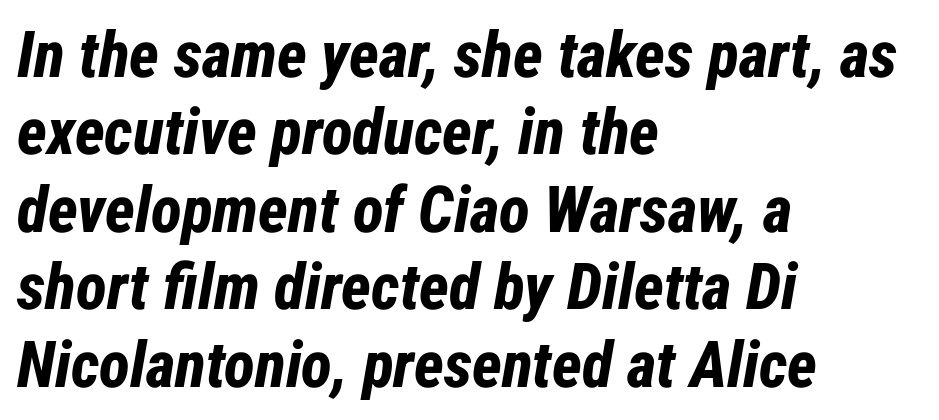
Q: Is the text bold? A: Yes.
Q: Is the text italic (slanted)? A: Yes, it leans right by about 12 degrees.
Q: Is the text underlined? A: No.
Q: How is the paragraph aligned? A: Left-aligned.
Q: Is the spacing between letters normal or unusually wide? A: Normal.
Q: Width (condensed, normal, or wide)? A: Condensed.
Q: Stroke contrast? A: Low.
Q: x-height? A: Medium.
Q: Monospaced? A: No.
